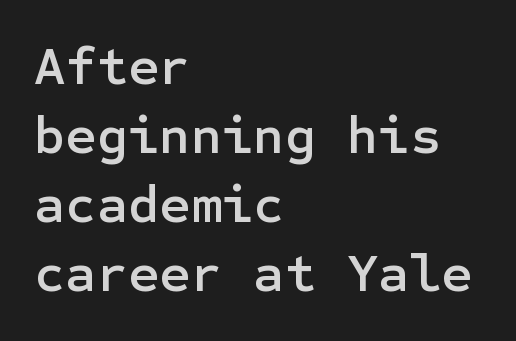
{"serif": "no", "italic": "no", "width": "normal", "stroke_contrast": "low", "x_height": "medium", "underline": "no", "align": "left", "line_spacing": "normal", "line_spacing_ratio": 1.28, "letter_spacing": "normal", "letter_spacing_em": 0.0, "glyph_px": 54}
